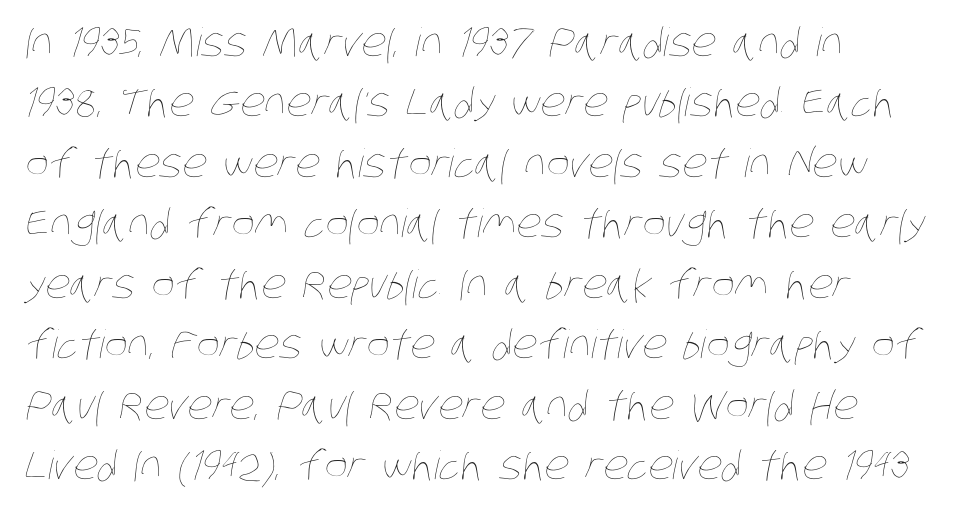
The image shows 39 px thin, condensed type; set left-aligned, normal line spacing (1.55x), normal letter spacing, not underlined; low stroke contrast and a large x-height.
